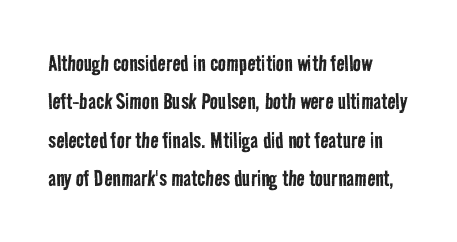
Q: Is the text bold? A: No.
Q: Is the text underlined? A: No.
Q: How is the paragraph aligned? A: Left-aligned.
Q: Is the spacing between letters normal or unusually wide? A: Normal.
Q: Is the spacing between lines tight, normal or loose? A: Normal.
